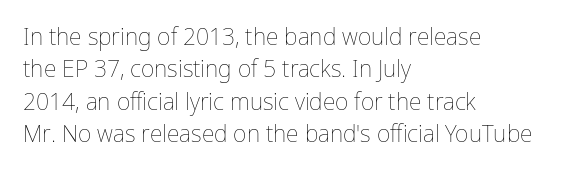
Q: Is the text bold? A: No.
Q: Is the text italic (slanted)? A: No, it is upright.
Q: Is the text underlined? A: No.
Q: How is the paragraph aligned? A: Left-aligned.
Q: Is the spacing between letters normal or unusually wide? A: Normal.
Q: Is the spacing between lines tight, normal or loose? A: Normal.
